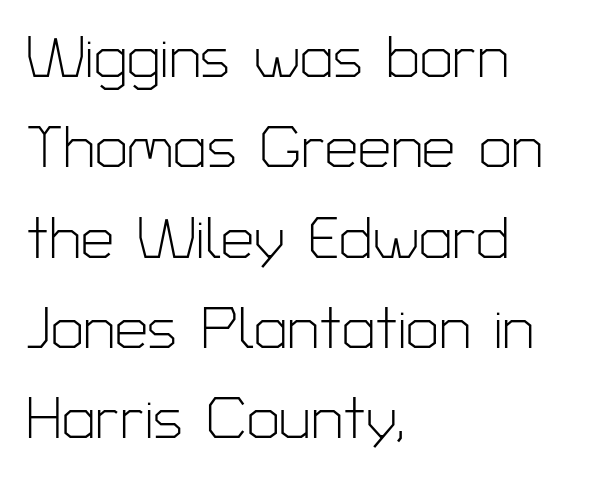
{"serif": "no", "italic": "no", "bold": "no", "weight": "light", "width": "normal", "stroke_contrast": "low", "x_height": "medium", "monospaced": "no", "underline": "no", "align": "left", "line_spacing": "normal", "line_spacing_ratio": 1.53, "letter_spacing": "normal", "letter_spacing_em": 0.0, "glyph_px": 59}
